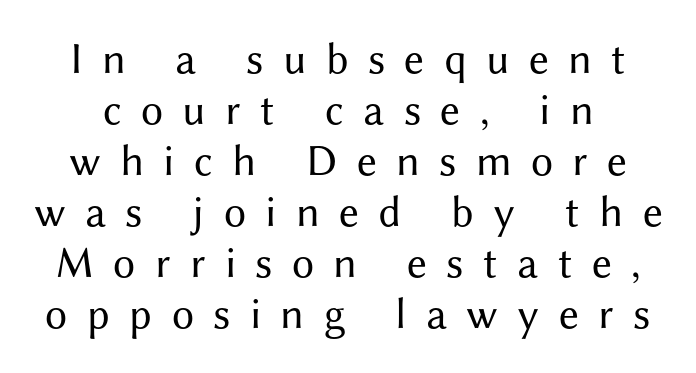
Q: Is the text bold? A: No.
Q: Is the text italic (slanted)? A: No, it is upright.
Q: Is the typeface a serif or a sans-serif typeface? A: Sans-serif.
Q: Is the text underlined? A: No.
Q: Is the spacing between letters normal or unusually wide? A: Unusually wide.
Q: Width (condensed, normal, or wide)? A: Normal.
Q: Stroke contrast? A: Medium.
Q: x-height? A: Medium.
Q: Monospaced? A: No.
